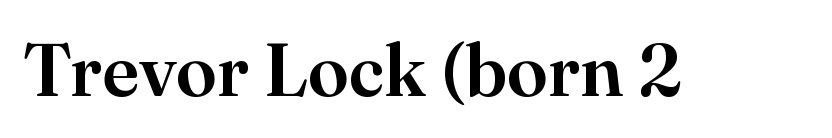
A typesetter would call this proportional, since set widths differ per character. Short note: letters normally spaced. The passage shown is typeset with a serif family. Style check: upright. The zone under the glyphs is completely vacant.
